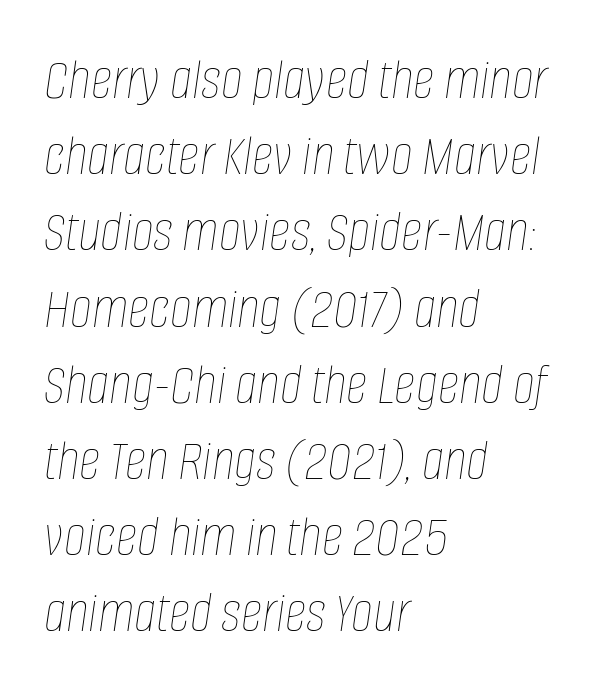
Q: Is the text bold? A: No.
Q: Is the text italic (slanted)? A: Yes, it leans right by about 8 degrees.
Q: Is the text underlined? A: No.
Q: How is the paragraph aligned? A: Left-aligned.
Q: Is the spacing between letters normal or unusually wide? A: Normal.
Q: Is the spacing between lines tight, normal or loose? A: Normal.
Q: Width (condensed, normal, or wide)? A: Condensed.
Q: Stroke contrast? A: Low.
Q: x-height? A: Large.
Q: Monospaced? A: No.
